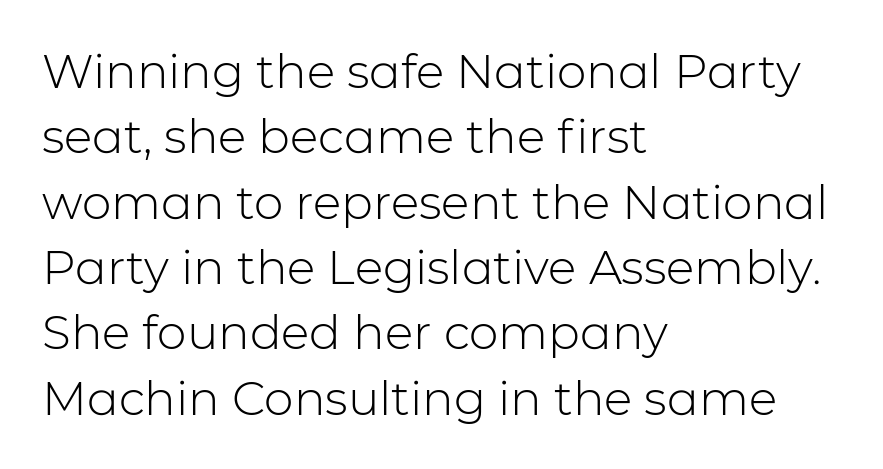
No word sits above an underline. The letters advance in unequal steps, a hallmark of proportional type. You can tell it's not italic because the verticals are truly vertical. No extra ink here — the face is not bold. Short and long lines alike share a common starting point at left. Leading: standard.
